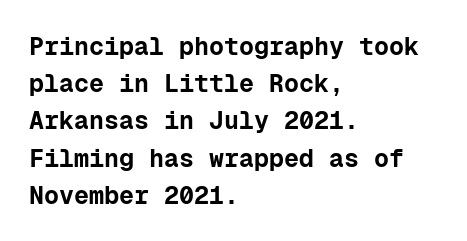
Q: Is the text bold? A: Yes.
Q: Is the text italic (slanted)? A: No, it is upright.
Q: Is the text underlined? A: No.
Q: How is the paragraph aligned? A: Left-aligned.
Q: Is the spacing between letters normal or unusually wide? A: Normal.
Q: Is the spacing between lines tight, normal or loose? A: Normal.
